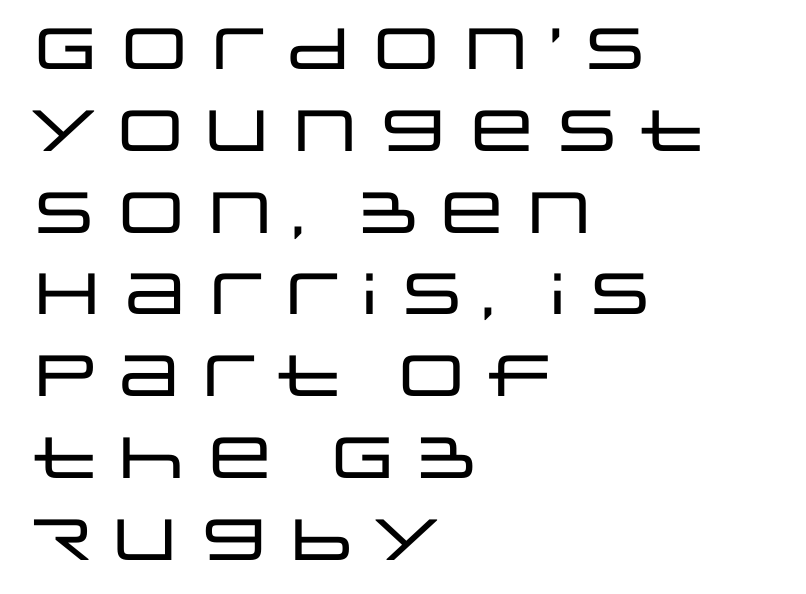
The image shows 58 px wide sans-serif type, upright; set left-aligned, normal line spacing (1.41x), normal letter spacing, not underlined; low stroke contrast and a large x-height.
